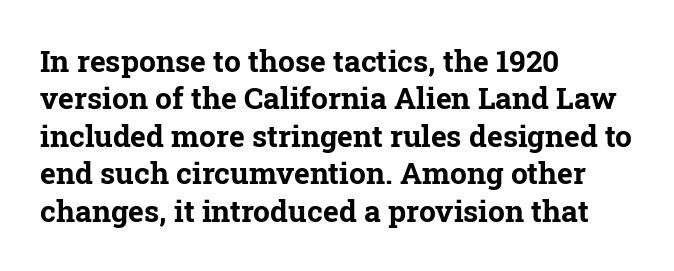
Q: Is the text bold? A: Yes.
Q: Is the text italic (slanted)? A: No, it is upright.
Q: Is the typeface a serif or a sans-serif typeface? A: Serif.
Q: Is the text underlined? A: No.
Q: How is the paragraph aligned? A: Left-aligned.
Q: Is the spacing between letters normal or unusually wide? A: Normal.
Q: Is the spacing between lines tight, normal or loose? A: Normal.
Q: Width (condensed, normal, or wide)? A: Normal.
Q: Stroke contrast? A: Low.
Q: x-height? A: Medium.
Q: Monospaced? A: No.
